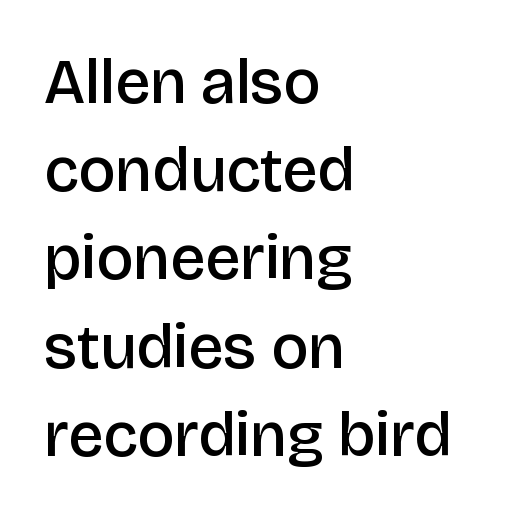
The image shows 63 px semibold sans-serif type, upright; set left-aligned, normal line spacing (1.4x), normal letter spacing, not underlined; low stroke contrast and a large x-height.
